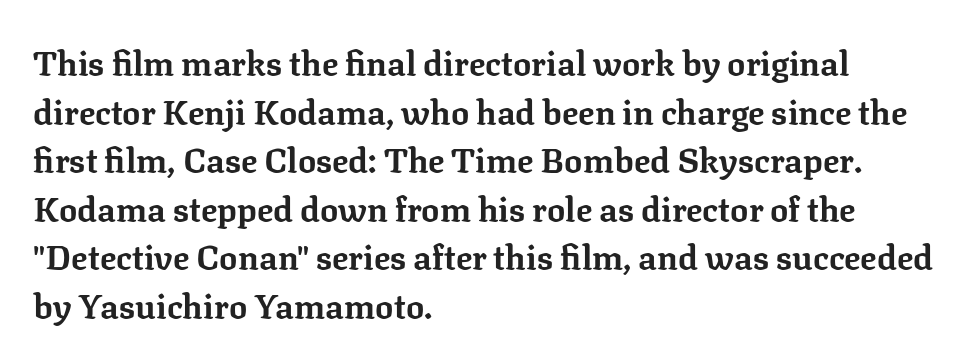
The image shows 34 px bold serif type, upright; set left-aligned, normal line spacing (1.43x), normal letter spacing, not underlined; low stroke contrast and a medium x-height.
